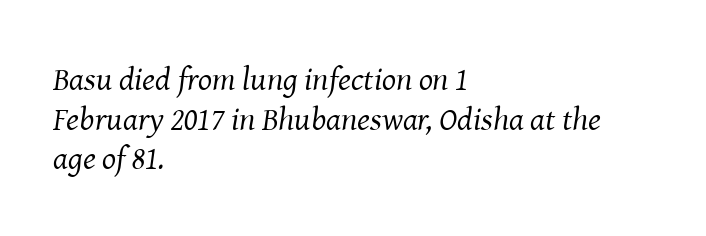
{"serif": "yes", "italic": "yes", "lean": "right", "slant_degrees": 8, "bold": "no", "weight": "regular", "width": "normal", "stroke_contrast": "medium", "x_height": "medium", "monospaced": "no", "underline": "no", "align": "left", "line_spacing_ratio": 1.2, "letter_spacing": "normal", "letter_spacing_em": 0.0, "glyph_px": 33}
